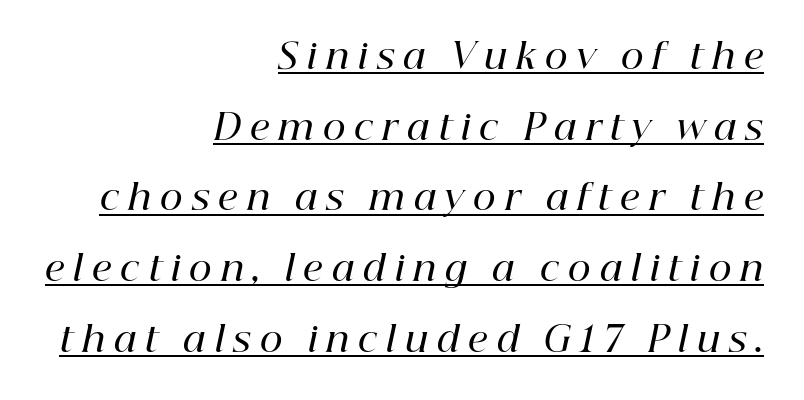
{"serif": "yes", "italic": "yes", "lean": "right", "slant_degrees": 12, "bold": "semi", "weight": "semibold", "width": "normal", "stroke_contrast": "high", "x_height": "medium", "monospaced": "no", "underline": "yes", "align": "right", "line_spacing": "loose", "line_spacing_ratio": 2.02, "letter_spacing": "wide", "letter_spacing_em": 0.26, "glyph_px": 35}
